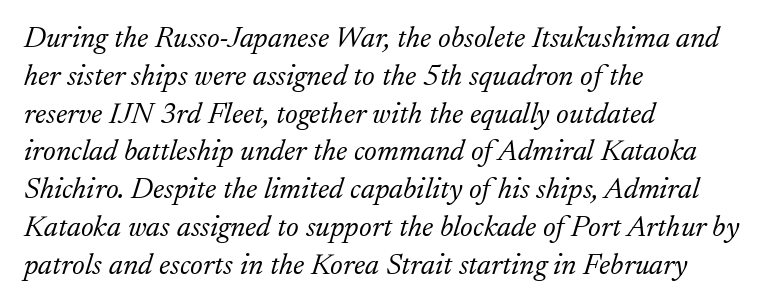
The image shows 30 px light serif type, italic (leaning right); set left-aligned, normal line spacing (1.26x), normal letter spacing, not underlined; low stroke contrast and a small x-height.
